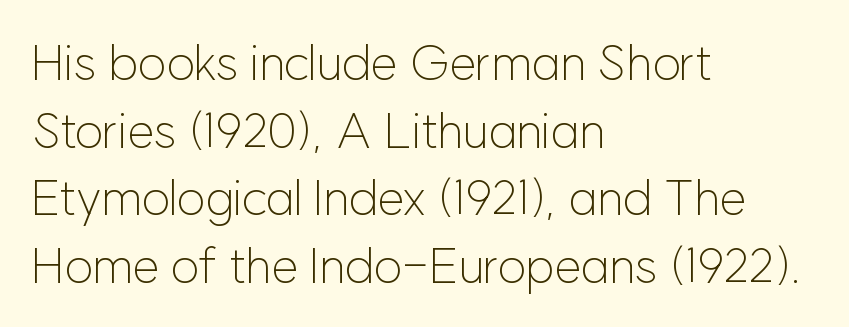
Visually the block forms a straight wall on the left and a jagged coastline on the right. Words appear dense and cohesive because spacing is normal. A light-to-regular cut is what we see here. Decoration check: the copy has no underline.
